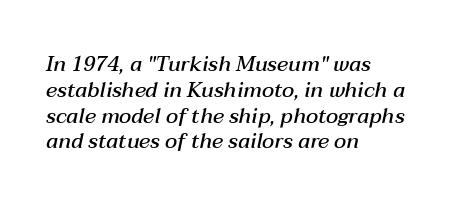
Q: Is the text bold? A: Semi-bold.
Q: Is the text italic (slanted)? A: Yes, it leans right by about 12 degrees.
Q: Is the text underlined? A: No.
Q: How is the paragraph aligned? A: Left-aligned.
Q: Is the spacing between letters normal or unusually wide? A: Normal.
